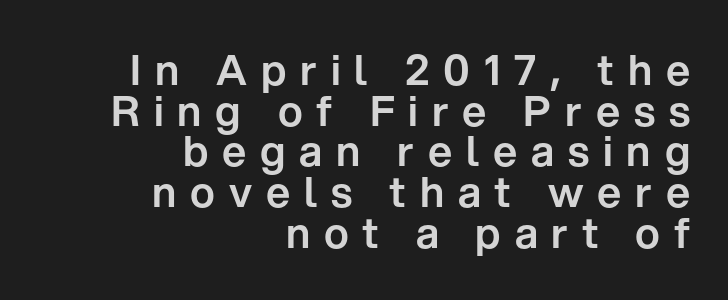
The image shows 42 px sans-serif type, upright; set right-aligned, tight line spacing (0.97x), unusually wide letter spacing (+0.33 em), not underlined; low stroke contrast and a medium x-height.
